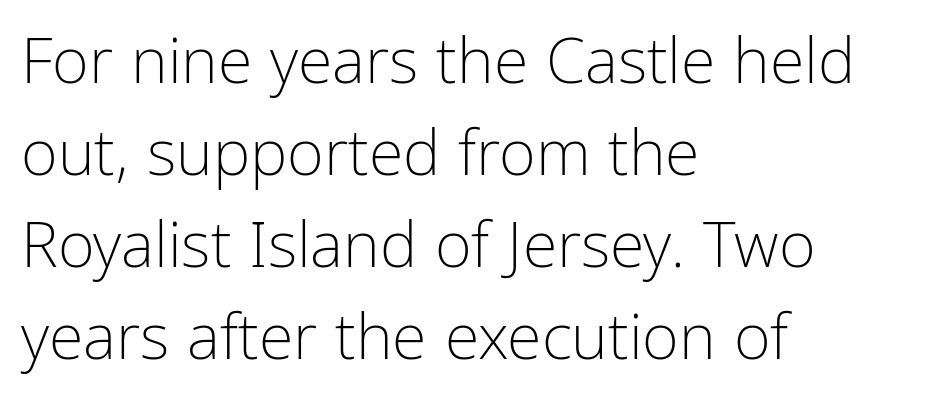
{"serif": "no", "italic": "no", "bold": "no", "weight": "light", "width": "condensed", "stroke_contrast": "low", "x_height": "medium", "monospaced": "no", "underline": "no", "align": "left", "line_spacing": "normal", "line_spacing_ratio": 1.46, "letter_spacing": "normal", "letter_spacing_em": 0.0, "glyph_px": 63}
